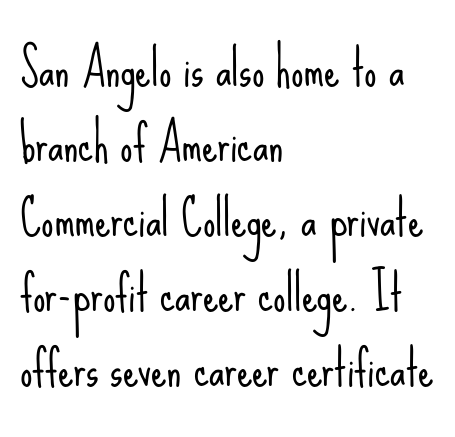
{"serif": "no", "italic": "no", "bold": "no", "weight": "light", "width": "condensed", "stroke_contrast": "low", "x_height": "small", "monospaced": "no", "underline": "no", "align": "left", "line_spacing": "normal", "line_spacing_ratio": 1.53, "letter_spacing": "normal", "letter_spacing_em": 0.0, "glyph_px": 49}
